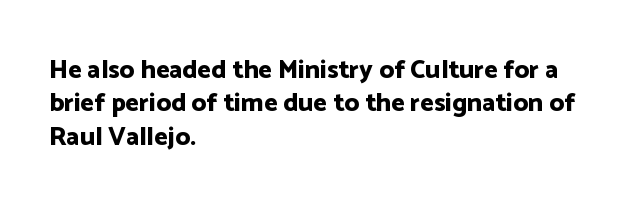
In terms of posture, this sample is upright. Look at the stroke-to-counter ratio: heavy, a bold. Notice how descenders clear the ascenders below comfortably — that's standard leading. The zone under the glyphs is completely vacant. The rendering keeps characters at their native spacing.
